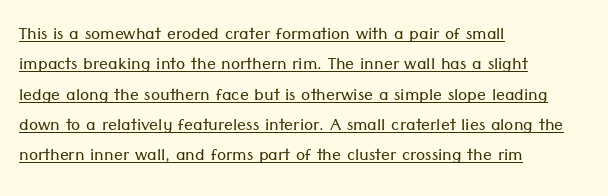
{"italic": "no", "bold": "no", "underline": "yes", "align": "left", "line_spacing": "normal", "line_spacing_ratio": 1.38, "letter_spacing": "normal", "letter_spacing_em": 0.0, "glyph_px": 22}
